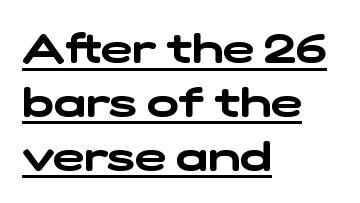
{"serif": "no", "width": "wide", "stroke_contrast": "low", "x_height": "medium", "monospaced": "no", "underline": "yes", "align": "left", "line_spacing": "normal", "line_spacing_ratio": 1.28, "letter_spacing": "normal", "letter_spacing_em": 0.0, "glyph_px": 42}
